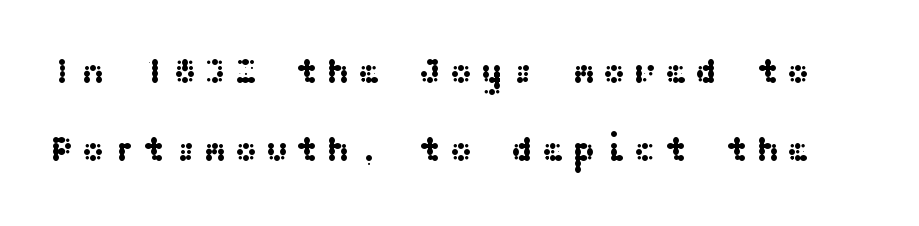
Q: Is the text italic (slanted)? A: No, it is upright.
Q: Is the typeface a serif or a sans-serif typeface? A: Sans-serif.
Q: Is the text underlined? A: No.
Q: Is the spacing between letters normal or unusually wide? A: Unusually wide.
Q: Is the spacing between lines tight, normal or loose? A: Loose.
Q: Width (condensed, normal, or wide)? A: Wide.
Q: Stroke contrast? A: Medium.
Q: x-height? A: Medium.
